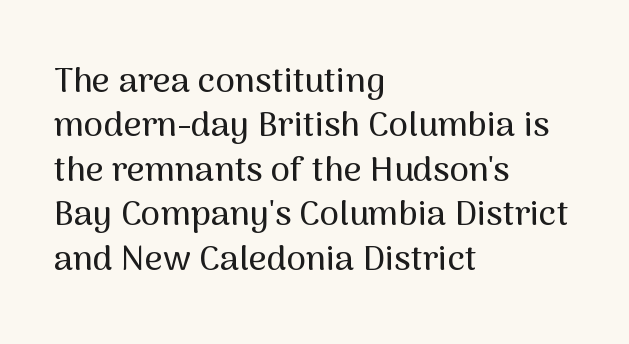
The image shows 35 px sans-serif type, upright; set left-aligned, normal line spacing (1.27x), normal letter spacing, not underlined; medium stroke contrast and a medium x-height.
